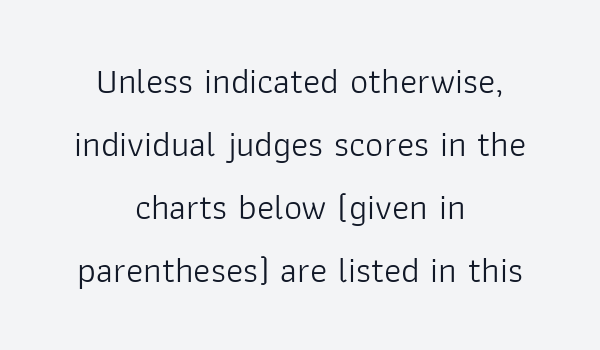
These lines were composed using upright roman letters. Leftover space on each line is divided equally before and after the words. Character widths vary here, with narrow letters taking less room than wide ones. The glyphs are unaccompanied by any horizontal stroke below them. Default kerning and tracking; the words read as compact shapes.
